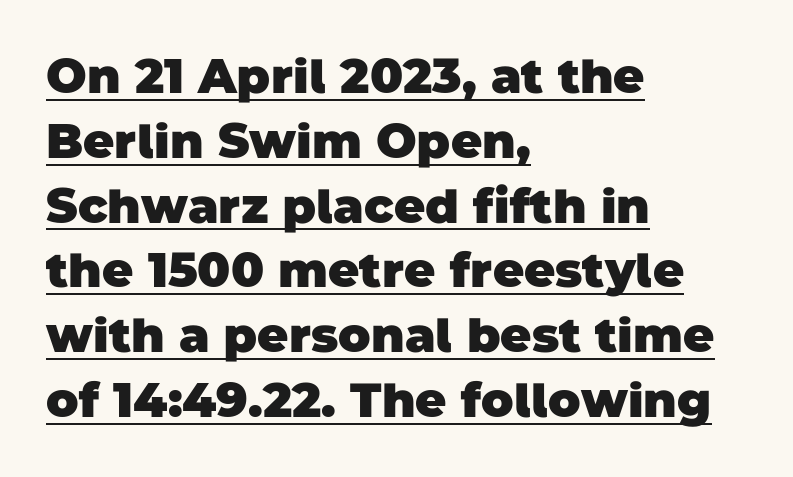
How heavy is the stroke? Heavy — this is a bold. A normal amount of white space separates one row of letters from the next. The sample's only ornament is a line tracing under the words. Serifs: no, the terminals of the letterforms are clean.
